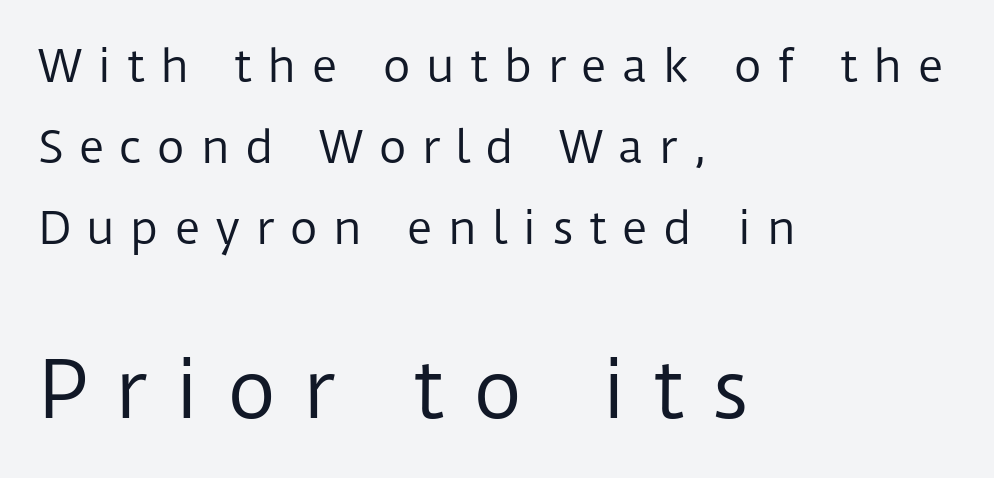
The image shows 77 px regular-weight sans-serif type, upright; set left-aligned, line spacing 1.84x, unusually wide letter spacing (+0.34 em), not underlined; the second (bottom) block is 1.75x larger; low stroke contrast and a medium x-height.
